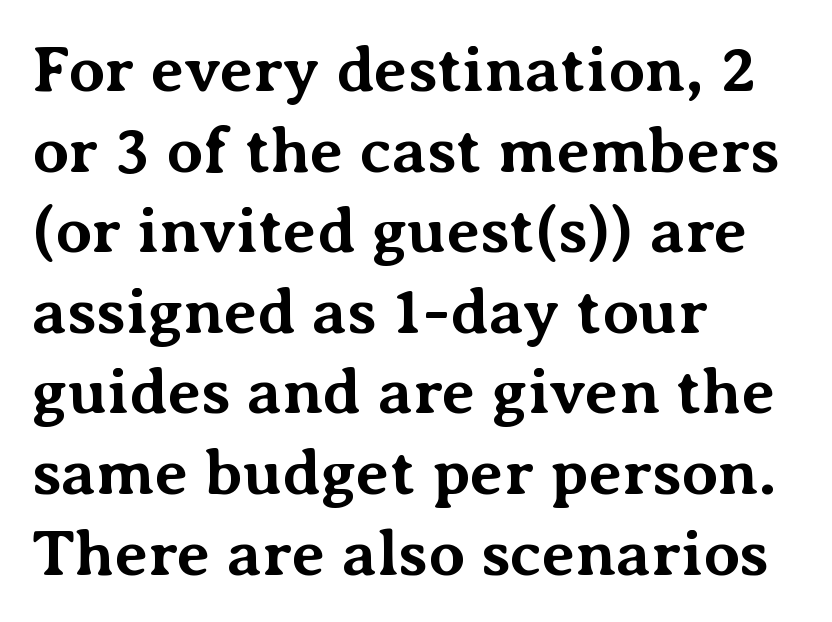
{"serif": "yes", "italic": "no", "bold": "yes", "weight": "bold", "width": "normal", "stroke_contrast": "medium", "x_height": "medium", "monospaced": "no", "underline": "no", "align": "left", "line_spacing_ratio": 1.24, "letter_spacing": "normal", "letter_spacing_em": 0.0, "glyph_px": 65}
